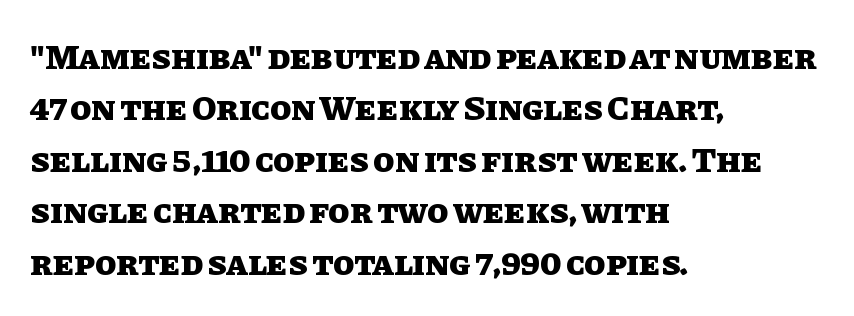
Q: Is the text bold? A: Yes.
Q: Is the text italic (slanted)? A: No, it is upright.
Q: Is the text underlined? A: No.
Q: How is the paragraph aligned? A: Left-aligned.
Q: Is the spacing between letters normal or unusually wide? A: Normal.
Q: Is the spacing between lines tight, normal or loose? A: Normal.
Q: Width (condensed, normal, or wide)? A: Normal.
Q: Stroke contrast? A: Low.
Q: x-height? A: Large.
Q: Monospaced? A: No.
